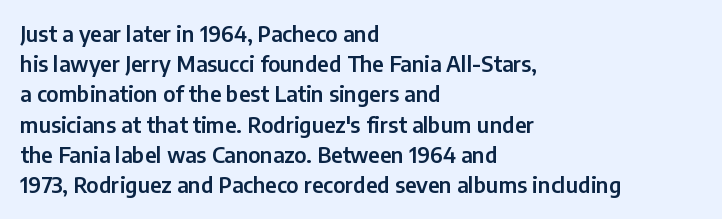
{"italic": "no", "underline": "no", "align": "left", "line_spacing": "normal", "line_spacing_ratio": 1.44, "letter_spacing": "normal", "letter_spacing_em": 0.0, "glyph_px": 21}
